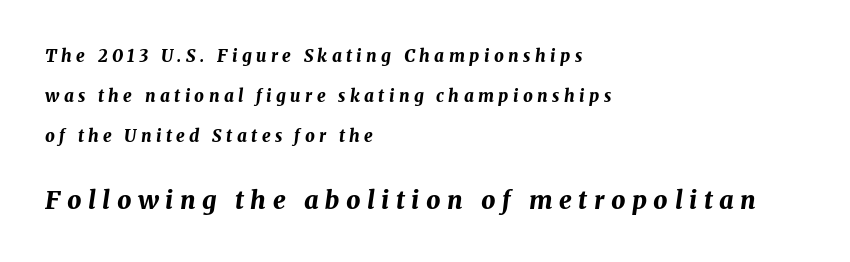
Q: Is the text bold? A: Yes.
Q: Is the text italic (slanted)? A: Yes, it leans right by about 8 degrees.
Q: Is the text underlined? A: No.
Q: How is the paragraph aligned? A: Left-aligned.
Q: Is the spacing between letters normal or unusually wide? A: Unusually wide.
Q: Is the spacing between lines tight, normal or loose? A: Loose.
Q: Which block of text is set in a larger size, the first (top) or the second (bottom)? A: The second (bottom) one.
